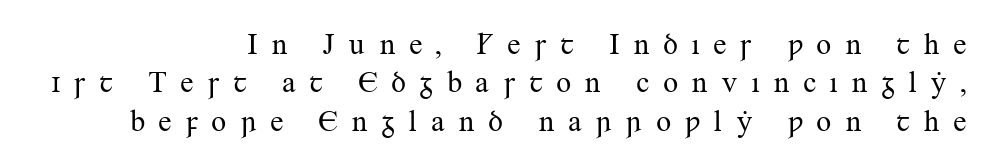
Do the characters align in a grid? No, the font is proportional. If you drew a line through each stem, it would be perfectly vertical. The passage shown stacks its lines at a standard gap. Glance below the letters and you will spot only blank space.
